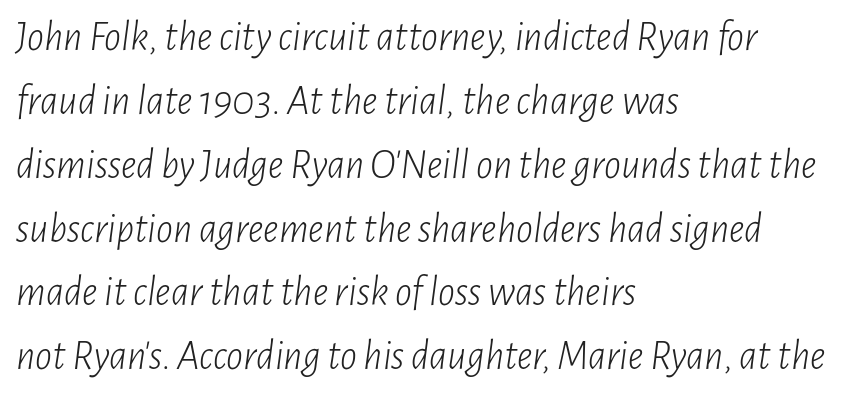
The image shows 42 px light, condensed type, italic (leaning right); set left-aligned, normal line spacing (1.52x), normal letter spacing, not underlined; low stroke contrast and a medium x-height.
